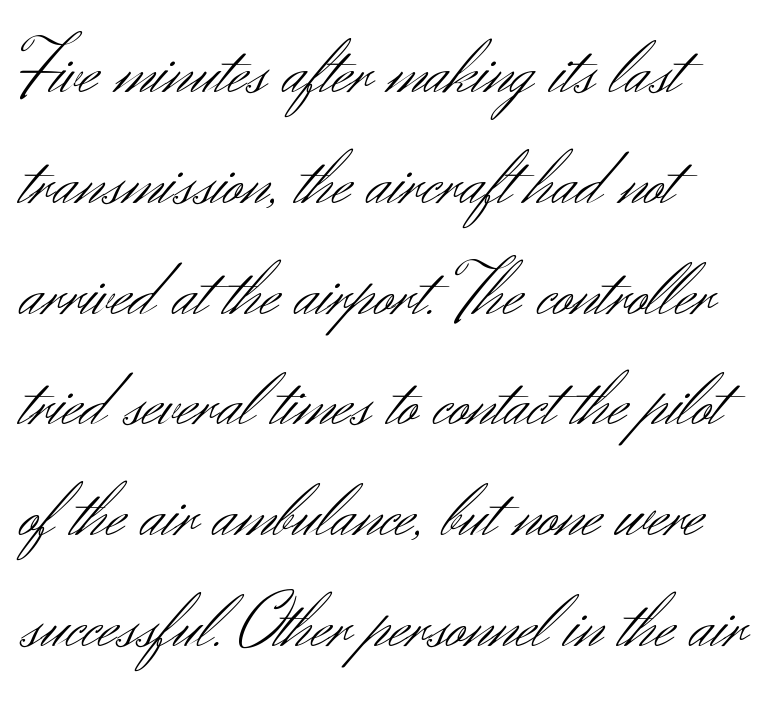
Q: Is the text bold? A: No.
Q: Is the text italic (slanted)? A: Yes.
Q: Is the typeface a serif or a sans-serif typeface? A: Sans-serif.
Q: Is the text underlined? A: No.
Q: How is the paragraph aligned? A: Left-aligned.
Q: Is the spacing between letters normal or unusually wide? A: Normal.
Q: Is the spacing between lines tight, normal or loose? A: Normal.
Q: Width (condensed, normal, or wide)? A: Normal.
Q: Stroke contrast? A: Medium.
Q: x-height? A: Small.
Q: Monospaced? A: No.
